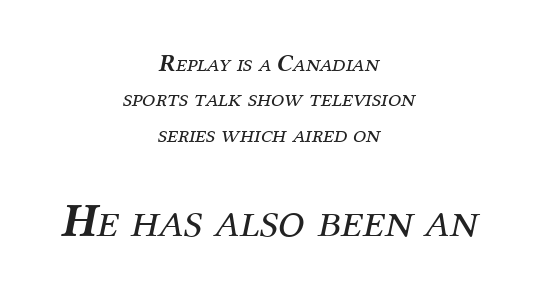
Q: Is the text bold? A: No.
Q: Is the text italic (slanted)? A: Yes, it leans right by about 12 degrees.
Q: Is the typeface a serif or a sans-serif typeface? A: Serif.
Q: Is the text underlined? A: No.
Q: How is the paragraph aligned? A: Centered.
Q: Is the spacing between letters normal or unusually wide? A: Normal.
Q: Is the spacing between lines tight, normal or loose? A: Normal.
Q: Which block of text is set in a larger size, the first (top) or the second (bottom)? A: The second (bottom) one.
Q: Width (condensed, normal, or wide)? A: Normal.
Q: Stroke contrast? A: Medium.
Q: x-height? A: Medium.
Q: Monospaced? A: No.
